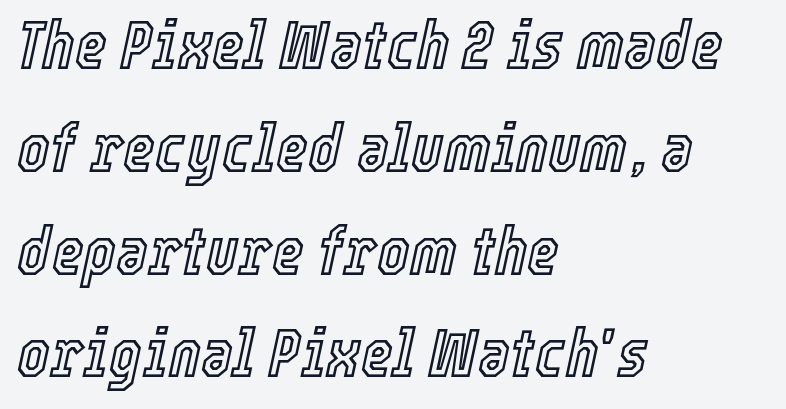
The image shows 69 px condensed type, italic (leaning right); set left-aligned, normal line spacing (1.49x), normal letter spacing, not underlined; a medium x-height.
